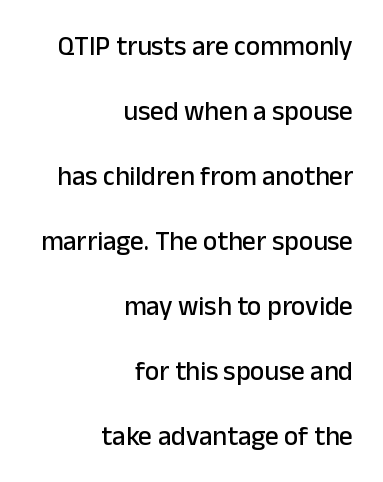
The image shows 27 px text type, upright; set right-aligned, loose line spacing (2.41x), normal letter spacing, not underlined.
